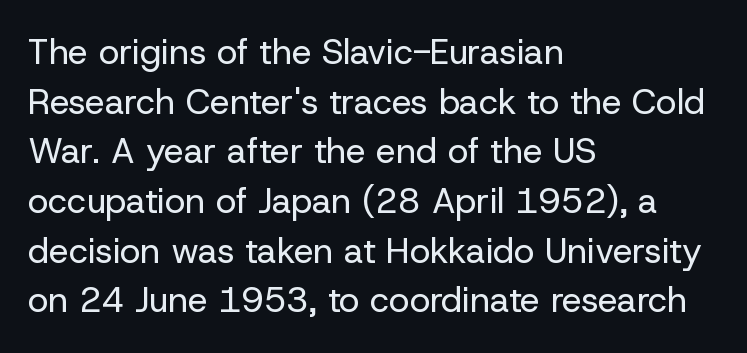
This sample uses an upright cut, with every glyph sitting square on the baseline. No letter is thick-stroked: the sample isn't bold. In terms of letterform style, serifs are entirely absent. Successive baselines arrive at the customary interval. Has an underline been added? It has not. These lines stack with their left ends in a neat column.
